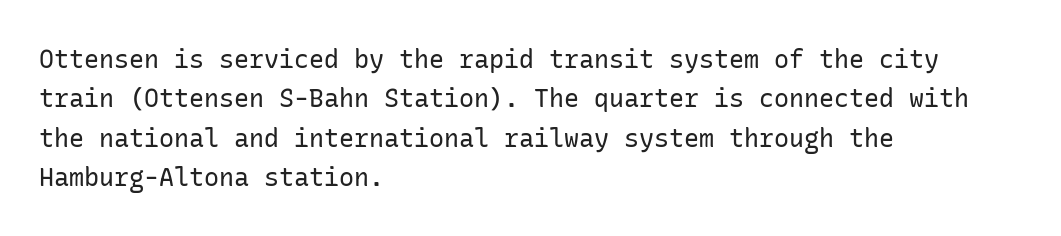
This block has exactly the height ordinary leading produces. Heft: none added — not bold. The face used here is rendered with its standard letterfit. Horizontally, the lines are justified to the leading edge only.
